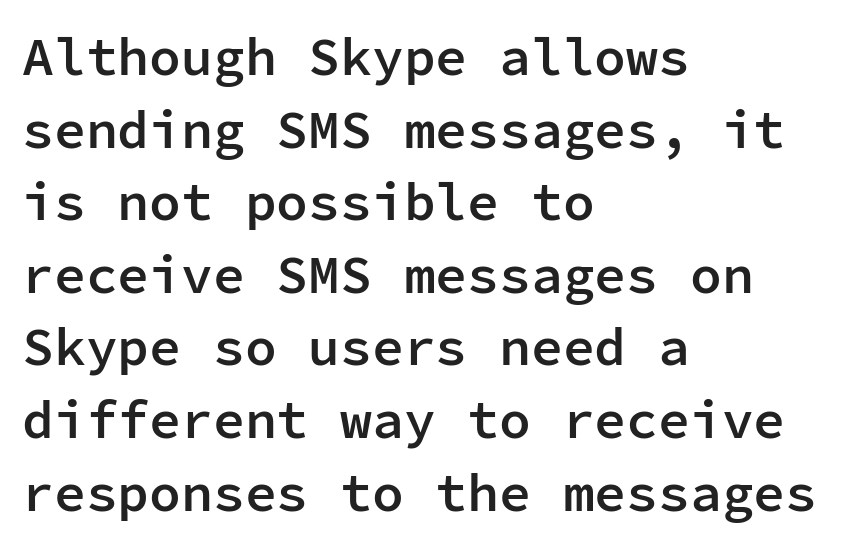
Q: Is the text bold? A: Semi-bold.
Q: Is the text italic (slanted)? A: No, it is upright.
Q: Is the typeface a serif or a sans-serif typeface? A: Sans-serif.
Q: Is the text underlined? A: No.
Q: How is the paragraph aligned? A: Left-aligned.
Q: Is the spacing between letters normal or unusually wide? A: Normal.
Q: Is the spacing between lines tight, normal or loose? A: Normal.
Q: Width (condensed, normal, or wide)? A: Normal.
Q: Stroke contrast? A: Low.
Q: x-height? A: Medium.
Q: Monospaced? A: Yes.
